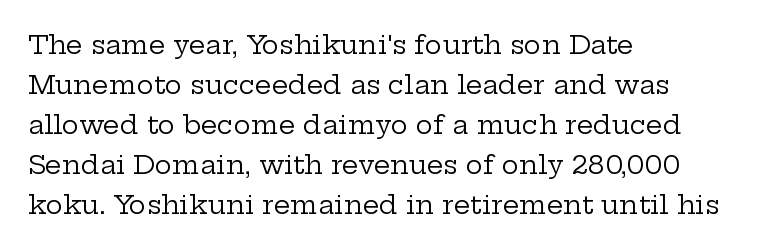
The image shows 26 px text type, upright; set left-aligned, normal line spacing (1.54x), normal letter spacing, not underlined.
